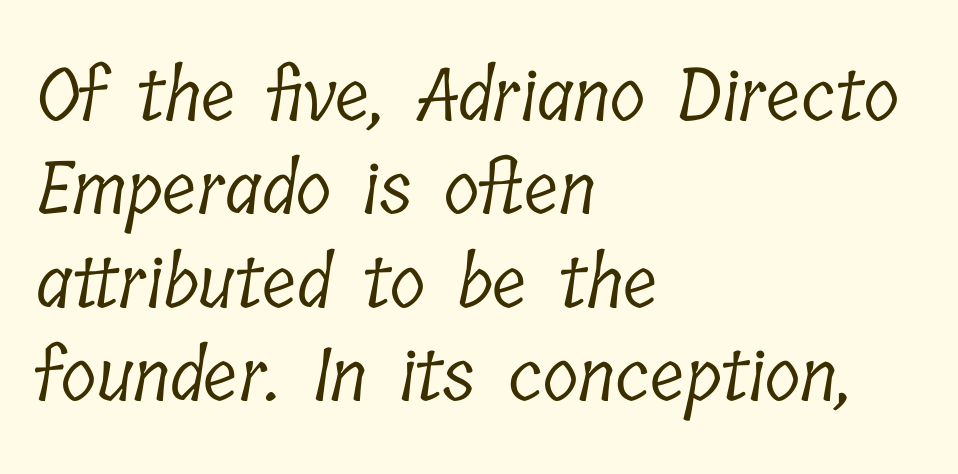
The image shows 73 px light, condensed serif type; set left-aligned, normal line spacing (1.28x), normal letter spacing, not underlined; low stroke contrast and a medium x-height.
